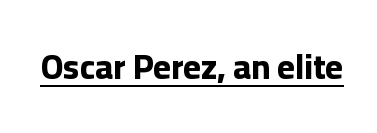
The image shows 34 px bold sans-serif type, upright; set normal letter spacing, underlined; low stroke contrast and a medium x-height.
